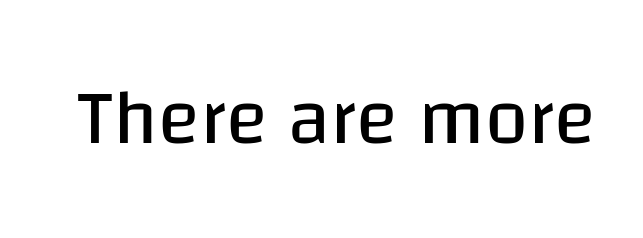
Q: Is the text bold? A: No.
Q: Is the text italic (slanted)? A: No, it is upright.
Q: Is the typeface a serif or a sans-serif typeface? A: Sans-serif.
Q: Is the text underlined? A: No.
Q: Is the spacing between letters normal or unusually wide? A: Normal.
Q: Width (condensed, normal, or wide)? A: Normal.
Q: Stroke contrast? A: Low.
Q: x-height? A: Large.
Q: Monospaced? A: No.
